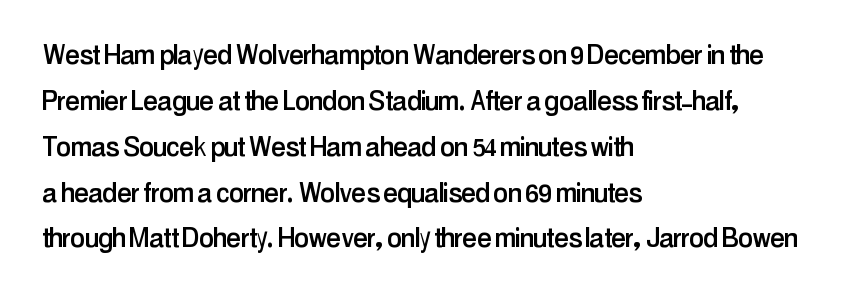
Q: Is the text italic (slanted)? A: No, it is upright.
Q: Is the typeface a serif or a sans-serif typeface? A: Sans-serif.
Q: Is the text underlined? A: No.
Q: How is the paragraph aligned? A: Left-aligned.
Q: Is the spacing between letters normal or unusually wide? A: Normal.
Q: Is the spacing between lines tight, normal or loose? A: Normal.
Q: Width (condensed, normal, or wide)? A: Condensed.
Q: Stroke contrast? A: Low.
Q: x-height? A: Medium.
Q: Monospaced? A: No.
